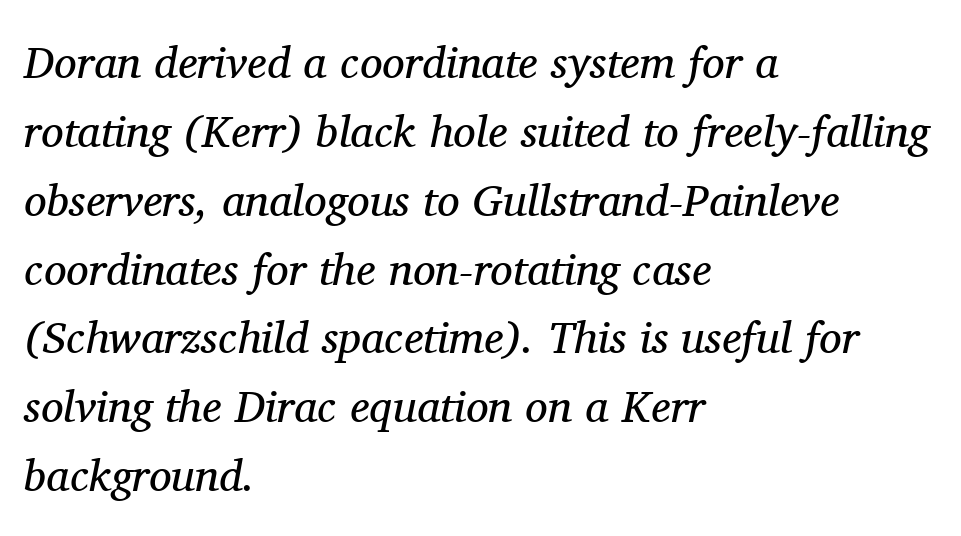
Caption: face not bold, strokes unweighted. Bare-footed words on every line. Serif or sans? Serif — the stroke terminals have little feet. Each letter keeps its own natural width here, so spacing adapts to shape.
